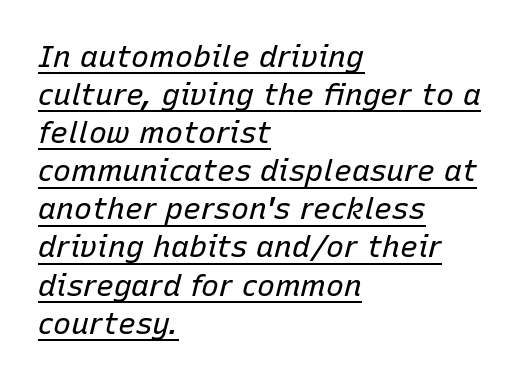
Q: Is the text bold? A: No.
Q: Is the text italic (slanted)? A: Yes, it leans right by about 15 degrees.
Q: Is the text underlined? A: Yes.
Q: How is the paragraph aligned? A: Left-aligned.
Q: Is the spacing between letters normal or unusually wide? A: Normal.
Q: Is the spacing between lines tight, normal or loose? A: Normal.
Q: Width (condensed, normal, or wide)? A: Normal.
Q: Stroke contrast? A: Low.
Q: x-height? A: Medium.
Q: Monospaced? A: No.
